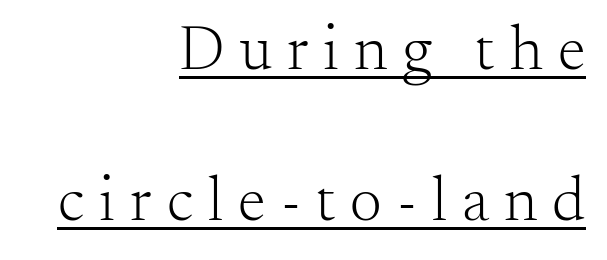
{"serif": "yes", "italic": "no", "bold": "no", "weight": "light", "width": "normal", "stroke_contrast": "medium", "x_height": "small", "monospaced": "no", "underline": "yes", "align": "right", "line_spacing": "loose", "line_spacing_ratio": 2.4, "letter_spacing": "wide", "letter_spacing_em": 0.24, "glyph_px": 63}
